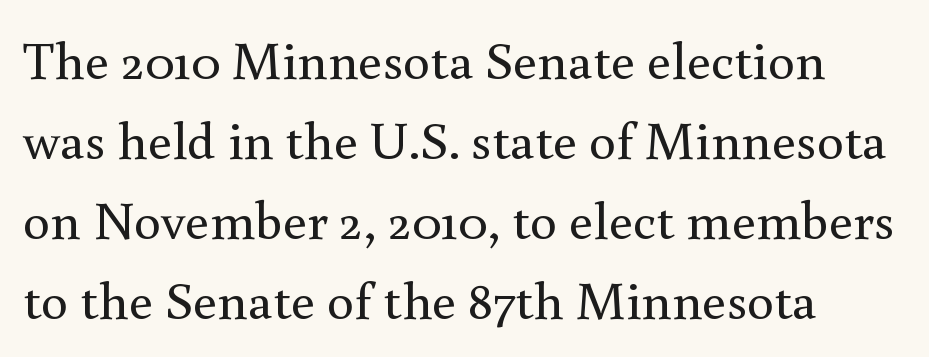
Q: Is the text bold? A: No.
Q: Is the text italic (slanted)? A: No, it is upright.
Q: Is the typeface a serif or a sans-serif typeface? A: Serif.
Q: Is the text underlined? A: No.
Q: How is the paragraph aligned? A: Left-aligned.
Q: Is the spacing between letters normal or unusually wide? A: Normal.
Q: Is the spacing between lines tight, normal or loose? A: Normal.
Q: Width (condensed, normal, or wide)? A: Normal.
Q: x-height? A: Small.
Q: Monospaced? A: No.
